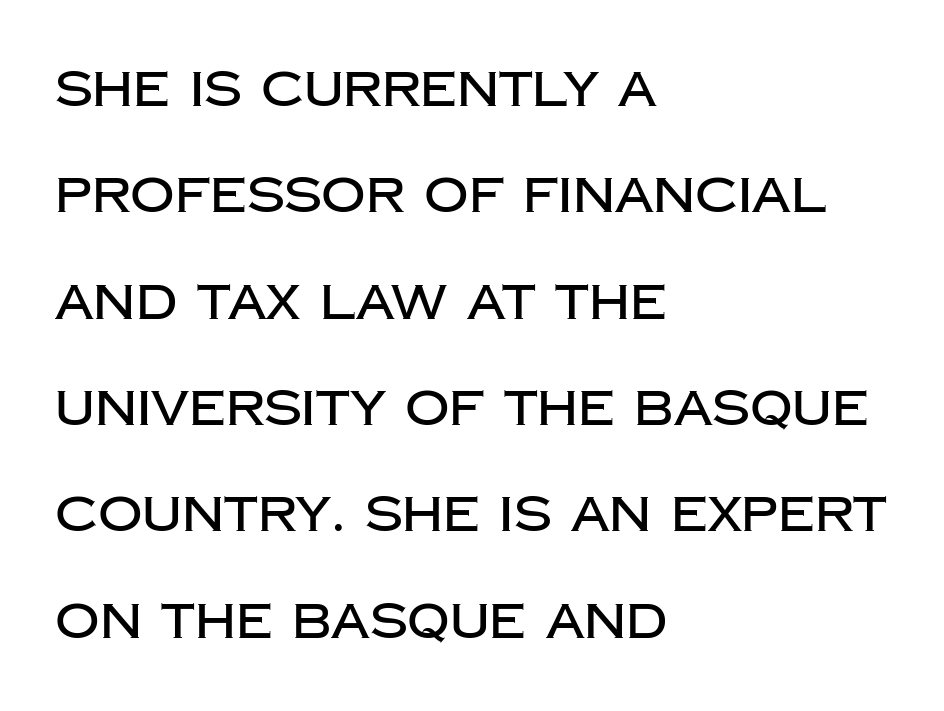
Check where the strokes stop: nothing finishes them off — pure sans. What stands out about the letter spacing? Nothing — it is the standard amount. The rendering uses natural spacing where letterforms have individual widths. Layout note: lines flush left. The lettering stays uniformly vertical, giving the passage a roman look.
